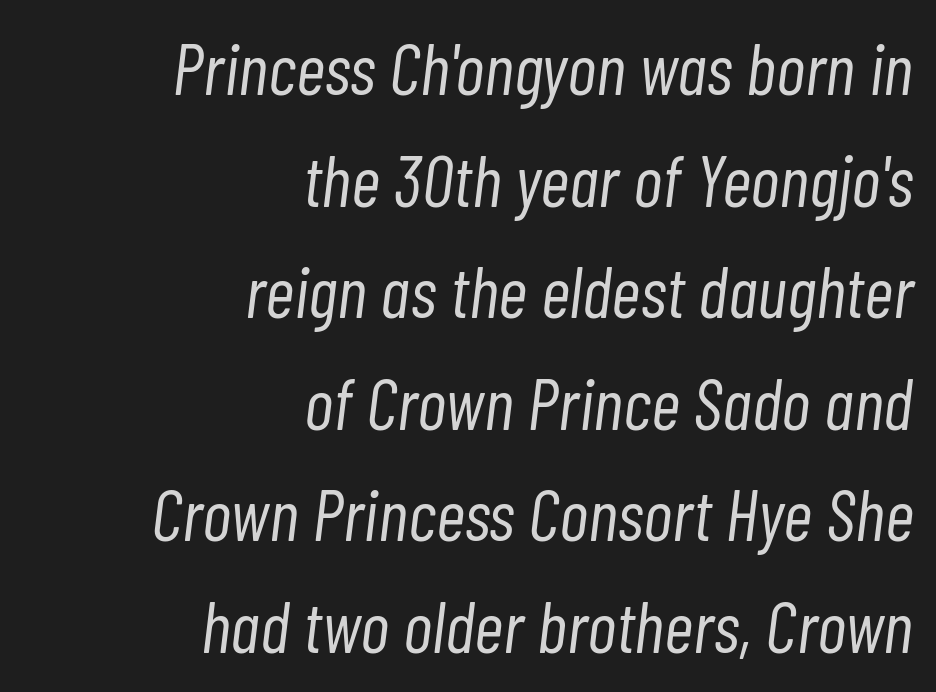
Tall strokes in this sample are angled rather than plumb. Observe the ordinary spacing: letters are neighbours, not strangers. Each stroke keeps to a modest, everyday thickness or less. Any mark beneath the type? The region is blank. The letters advance in unequal steps, a hallmark of proportional type.
